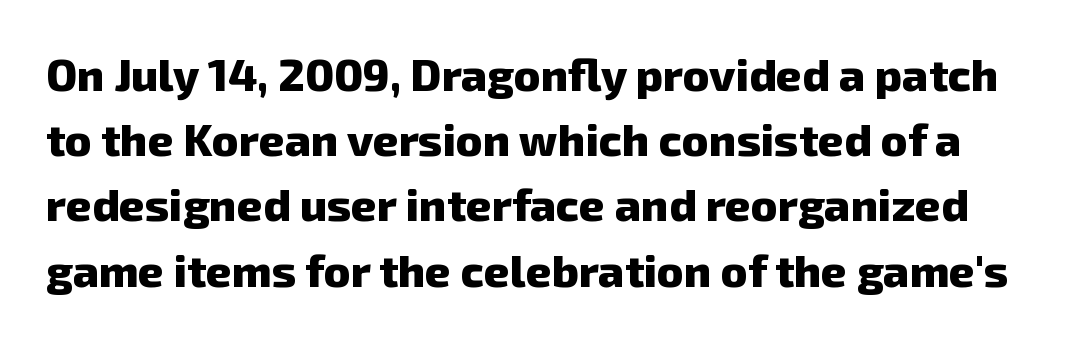
Q: Is the text bold? A: Yes.
Q: Is the typeface a serif or a sans-serif typeface? A: Sans-serif.
Q: Is the text underlined? A: No.
Q: Is the spacing between letters normal or unusually wide? A: Normal.
Q: Is the spacing between lines tight, normal or loose? A: Normal.
Q: Width (condensed, normal, or wide)? A: Normal.
Q: Stroke contrast? A: Low.
Q: x-height? A: Medium.
Q: Monospaced? A: No.
